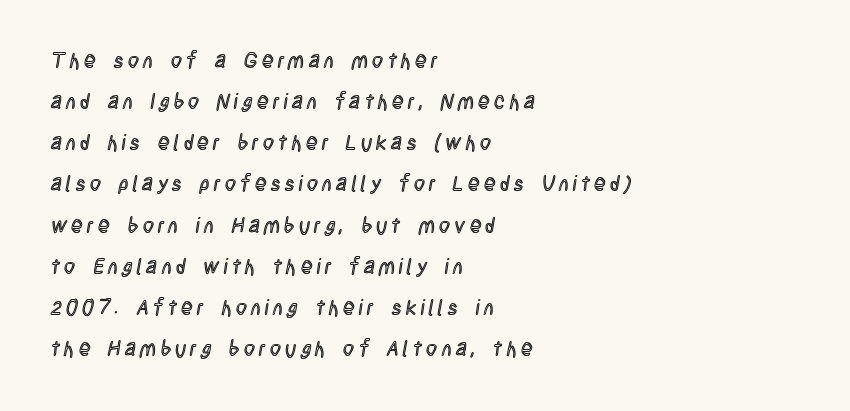
The rag falls on the right side of this text block. Tracking value appears strongly positive — letters spread wide. Regarding leading, the lines here are spaced well apart. The space directly below the letters is spotless.
